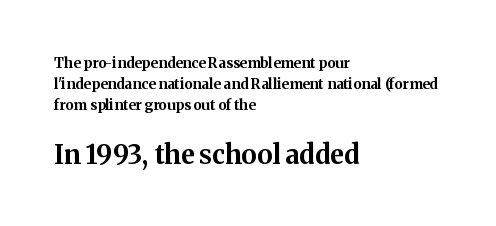
The image shows 26 px bold type, upright; set left-aligned, normal line spacing (1.5x), normal letter spacing, not underlined; the second (bottom) block is 1.86x larger.
